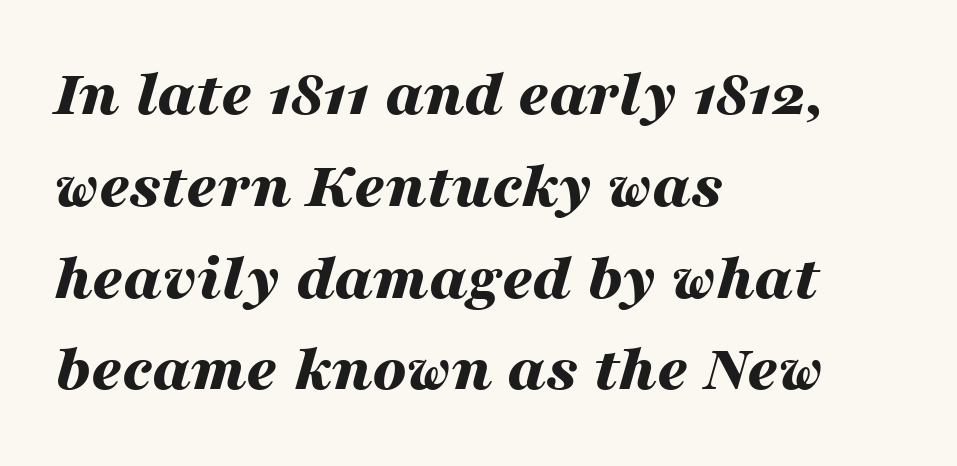
How heavy is the stroke? Heavy — this is a bold. An italicized treatment has been applied to the whole sample. Descender tails drop into unmarked territory. Notice how descenders clear the ascenders below comfortably — that's standard leading. The passage shown is typed in a proportional face where columns would drift.
